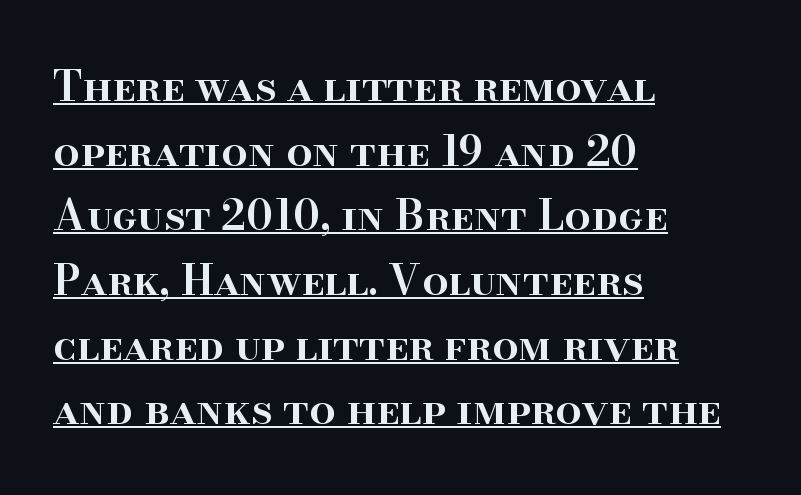
The image shows 42 px semibold serif type, upright; set left-aligned, normal line spacing (1.54x), normal letter spacing, underlined; high stroke contrast and a small x-height.
